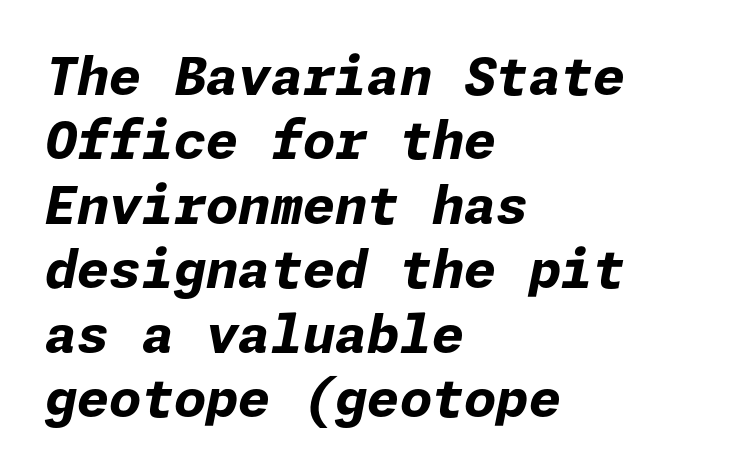
Words appear dense and cohesive because spacing is normal. If you drew a line through each stem, it would be angled. If you drew a ruler down the left edge, every line would touch it. Weight check: bold — yes, fully.
